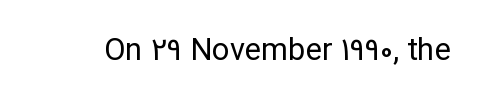
Varying glyph widths throughout — classic text-font behaviour. This sample uses plain, unmodified letter spacing. Nobody drew a line under any word here. Summary of weight: not heavy and not bold.
